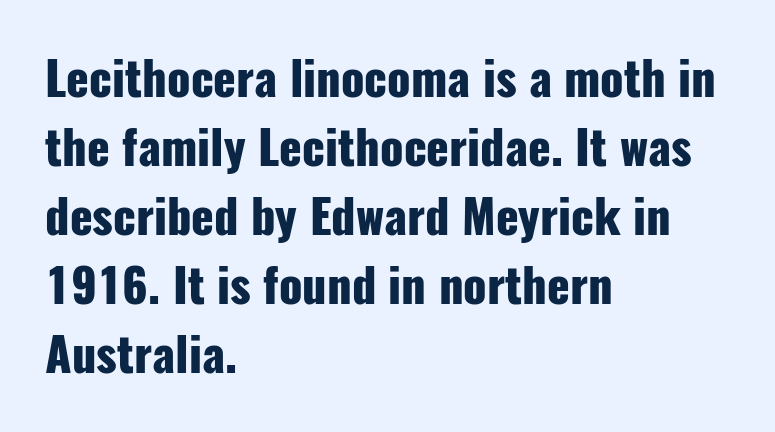
Q: Is the text bold? A: Yes.
Q: Is the text italic (slanted)? A: No, it is upright.
Q: Is the typeface a serif or a sans-serif typeface? A: Sans-serif.
Q: Is the text underlined? A: No.
Q: How is the paragraph aligned? A: Left-aligned.
Q: Is the spacing between letters normal or unusually wide? A: Normal.
Q: Is the spacing between lines tight, normal or loose? A: Normal.
Q: Width (condensed, normal, or wide)? A: Condensed.
Q: Stroke contrast? A: Low.
Q: x-height? A: Medium.
Q: Monospaced? A: No.
